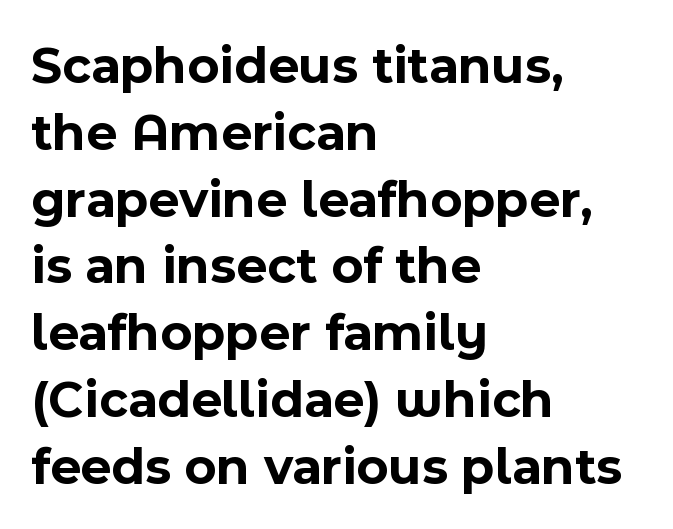
The image shows 53 px bold sans-serif type, upright; set left-aligned, normal line spacing (1.26x), normal letter spacing, not underlined; a medium x-height.
